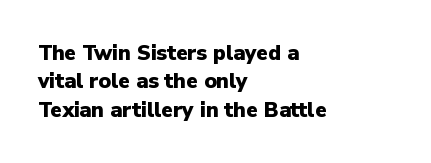
Q: Is the text bold? A: Yes.
Q: Is the text italic (slanted)? A: No, it is upright.
Q: Is the text underlined? A: No.
Q: How is the paragraph aligned? A: Left-aligned.
Q: Is the spacing between letters normal or unusually wide? A: Normal.
Q: Is the spacing between lines tight, normal or loose? A: Normal.
